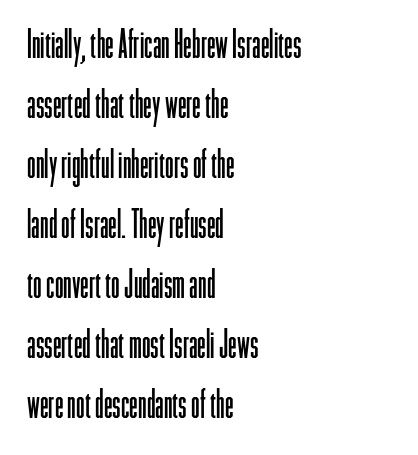
Q: Is the text bold? A: No.
Q: Is the text italic (slanted)? A: No, it is upright.
Q: Is the typeface a serif or a sans-serif typeface? A: Sans-serif.
Q: Is the text underlined? A: No.
Q: How is the paragraph aligned? A: Left-aligned.
Q: Is the spacing between letters normal or unusually wide? A: Normal.
Q: Is the spacing between lines tight, normal or loose? A: Normal.
Q: Width (condensed, normal, or wide)? A: Condensed.
Q: Stroke contrast? A: Low.
Q: x-height? A: Medium.
Q: Monospaced? A: No.
